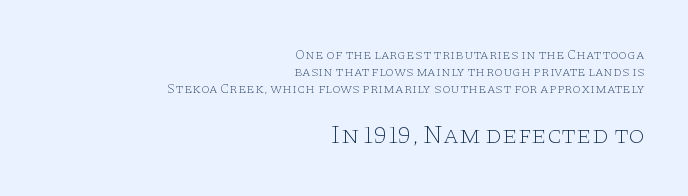
The image shows 26 px text type, upright; set right-aligned, line spacing 1.2x, normal letter spacing, not underlined; the second (bottom) block is 1.86x larger.
